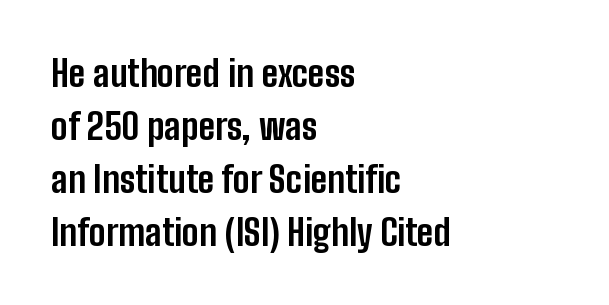
Serif or sans? Sans — the stroke terminals are bare. The passage shown has conventional tracking throughout. Lines of text with bare space underneath. Posture: vertical. Notice how the passage keeps a crisp vertical edge on the left only.
